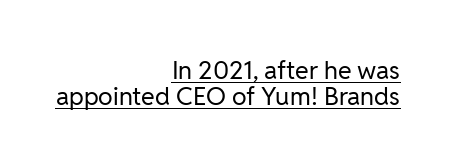
{"italic": "no", "bold": "no", "underline": "yes", "align": "right", "line_spacing": "tight", "line_spacing_ratio": 1.05, "letter_spacing": "normal", "letter_spacing_em": 0.0, "glyph_px": 25}
